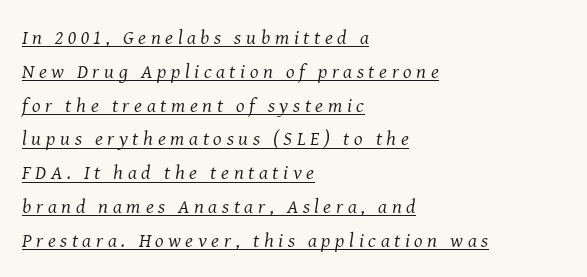
The image shows 20 px text type, italic (leaning right); set left-aligned, normal line spacing (1.69x), unusually wide letter spacing (+0.23 em), underlined.
